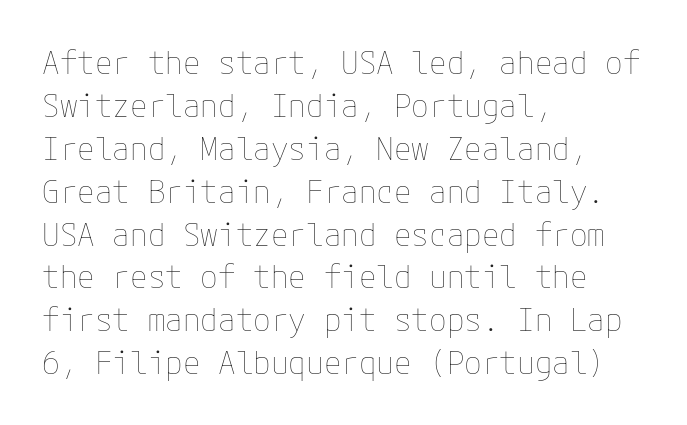
{"italic": "no", "bold": "no", "weight": "thin", "width": "normal", "stroke_contrast": "low", "x_height": "medium", "underline": "no", "align": "left", "line_spacing": "normal", "line_spacing_ratio": 1.34, "letter_spacing": "normal", "letter_spacing_em": 0.0, "glyph_px": 32}
